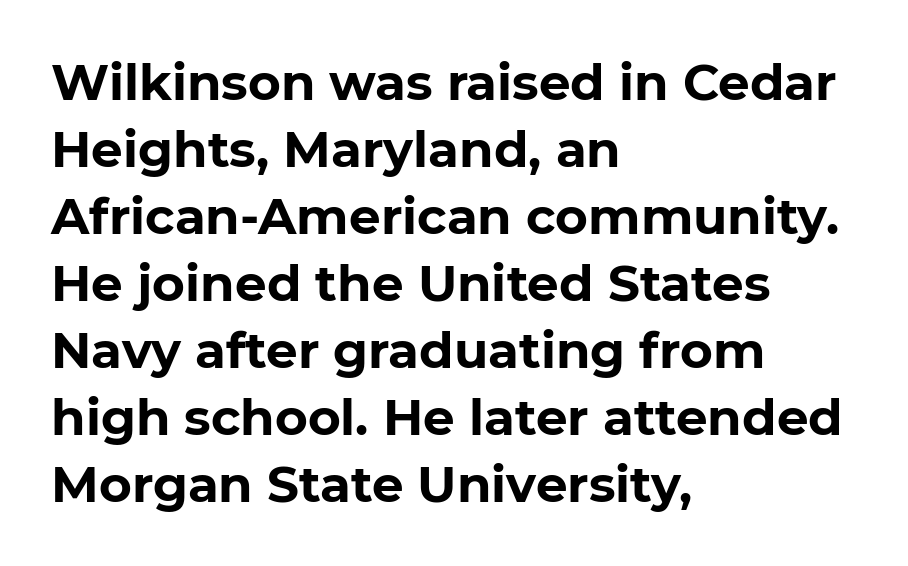
The image shows 50 px bold sans-serif type, upright; set left-aligned, normal line spacing (1.34x), normal letter spacing, not underlined; low stroke contrast and a medium x-height.
